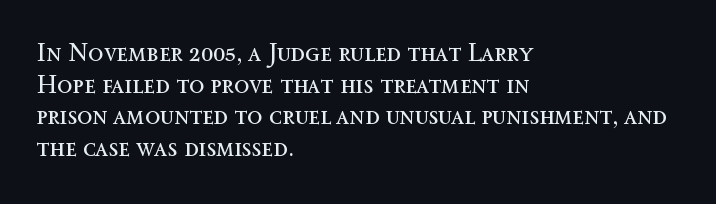
Q: Is the text bold? A: No.
Q: Is the text italic (slanted)? A: No, it is upright.
Q: Is the text underlined? A: No.
Q: How is the paragraph aligned? A: Left-aligned.
Q: Is the spacing between letters normal or unusually wide? A: Normal.
Q: Is the spacing between lines tight, normal or loose? A: Normal.
